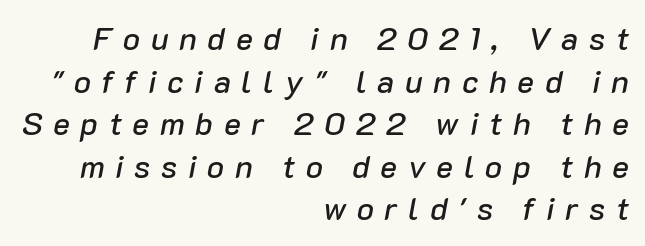
The image shows 32 px text type, italic (leaning right); set right-aligned, normal line spacing (1.33x), unusually wide letter spacing (+0.33 em), not underlined; low stroke contrast and a medium x-height.
